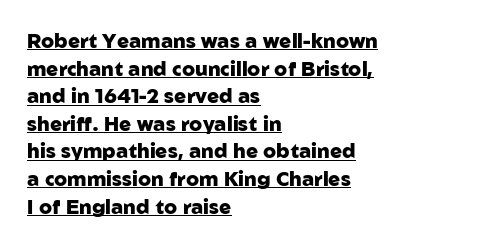
Its strokes are broad and dark, the hallmark of bold type. Typeset ragged right — the left edge is the straight one. Nothing unusual about the tracking: characters are spaced as the font intends. The glyphs are accompanied by a horizontal stroke just below them.
